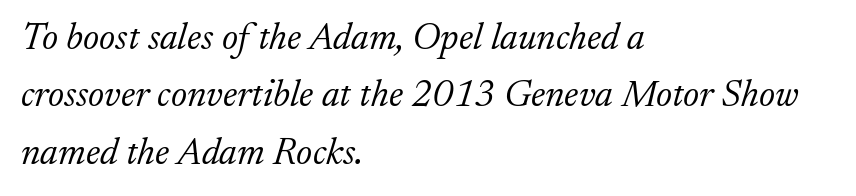
Q: Is the text bold? A: No.
Q: Is the text italic (slanted)? A: Yes, it leans right by about 17 degrees.
Q: Is the typeface a serif or a sans-serif typeface? A: Serif.
Q: Is the text underlined? A: No.
Q: How is the paragraph aligned? A: Left-aligned.
Q: Is the spacing between letters normal or unusually wide? A: Normal.
Q: Is the spacing between lines tight, normal or loose? A: Normal.
Q: Width (condensed, normal, or wide)? A: Normal.
Q: Stroke contrast? A: Low.
Q: x-height? A: Small.
Q: Monospaced? A: No.
